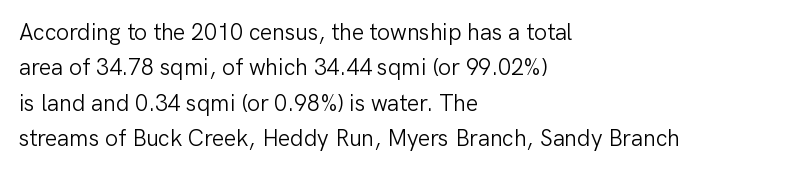
The image shows 23 px text type, upright; set left-aligned, normal line spacing (1.54x), normal letter spacing, not underlined.
